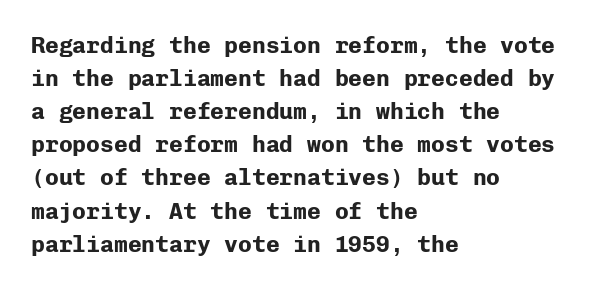
{"italic": "no", "bold": "yes", "underline": "no", "align": "left", "line_spacing": "normal", "line_spacing_ratio": 1.44, "letter_spacing": "normal", "letter_spacing_em": 0.0, "glyph_px": 23}
